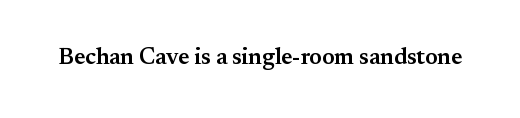
{"italic": "no", "bold": "semi", "underline": "no", "letter_spacing": "normal", "letter_spacing_em": 0.0, "glyph_px": 23}
